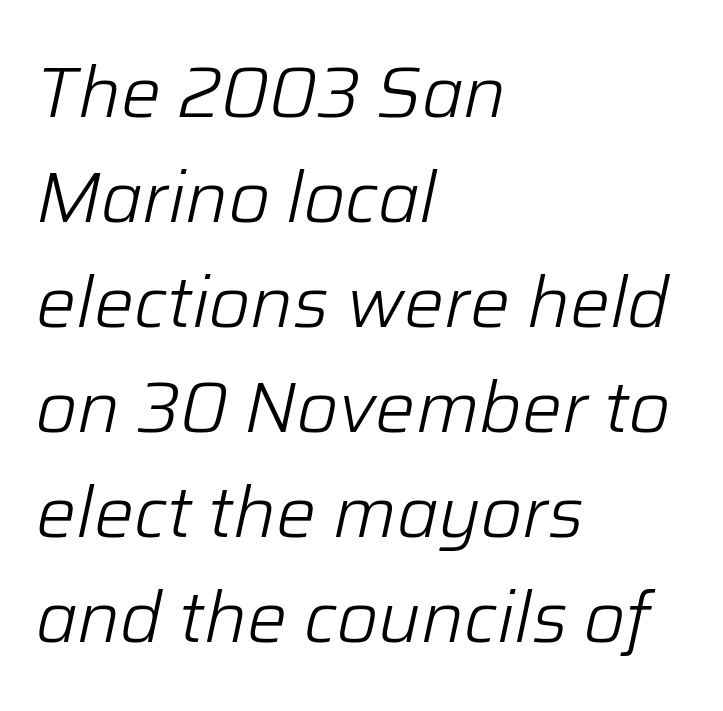
Q: Is the text bold? A: No.
Q: Is the text italic (slanted)? A: Yes, it leans right by about 12 degrees.
Q: Is the text underlined? A: No.
Q: How is the paragraph aligned? A: Left-aligned.
Q: Is the spacing between letters normal or unusually wide? A: Normal.
Q: Is the spacing between lines tight, normal or loose? A: Normal.
Q: Width (condensed, normal, or wide)? A: Normal.
Q: Stroke contrast? A: Low.
Q: x-height? A: Medium.
Q: Monospaced? A: No.
